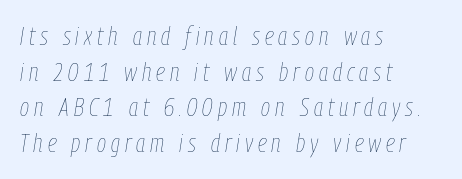
Emphasis-style slanted type is in use. No word sits above an underline. Unbolded letterforms with no extra heft. The passage shown has open, widely tracked lettering throughout. The designer left line spacing at the default. The paragraph has a hard left edge and a soft right edge.
